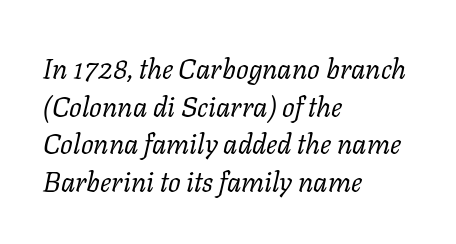
The image shows 28 px regular-weight serif type, italic (leaning right); set left-aligned, normal line spacing (1.34x), normal letter spacing, not underlined; low stroke contrast and a medium x-height.
